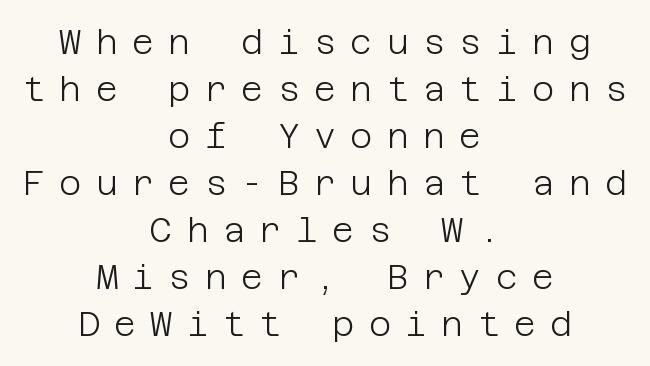
{"serif": "no", "italic": "no", "bold": "no", "weight": "light", "width": "normal", "stroke_contrast": "low", "x_height": "large", "underline": "no", "align": "center", "line_spacing": "normal", "line_spacing_ratio": 1.38, "letter_spacing": "wide", "letter_spacing_em": 0.42, "glyph_px": 34}
